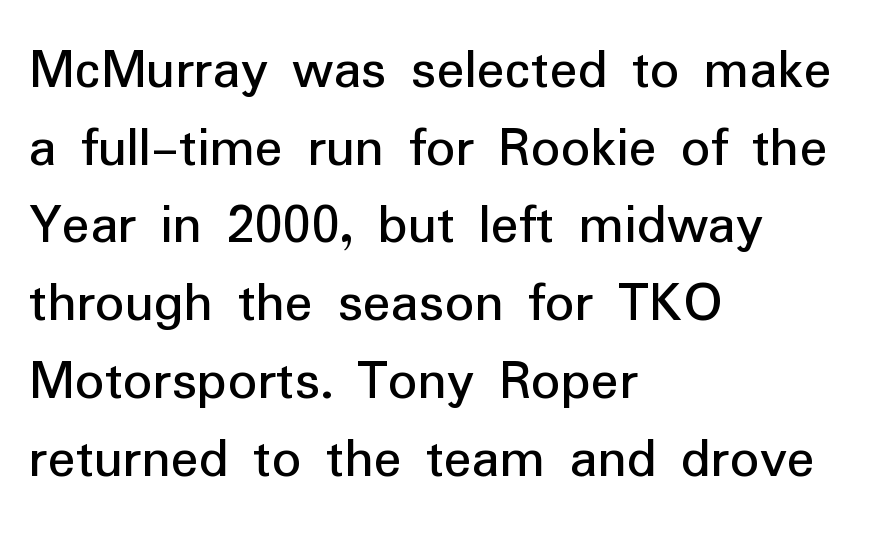
{"serif": "no", "italic": "no", "bold": "no", "weight": "regular", "width": "normal", "stroke_contrast": "low", "x_height": "medium", "monospaced": "no", "underline": "no", "align": "left", "line_spacing": "normal", "line_spacing_ratio": 1.34, "letter_spacing": "normal", "letter_spacing_em": 0.0, "glyph_px": 58}
